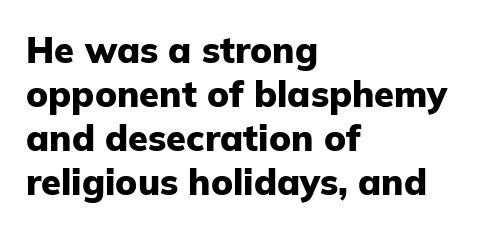
The image shows 36 px heavy sans-serif type, upright; set left-aligned, line spacing 1.22x, normal letter spacing, not underlined; low stroke contrast and a medium x-height.
